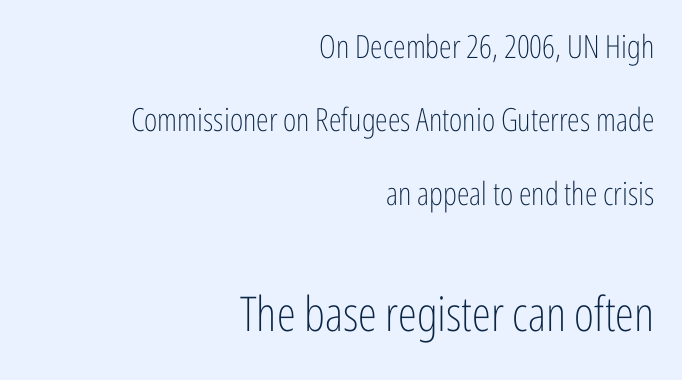
Where is the straight margin? On the right. Rule under the text: the space is simply empty. Serif or sans? Sans — the stroke terminals are bare. There is no visible air inserted between adjacent glyphs.
